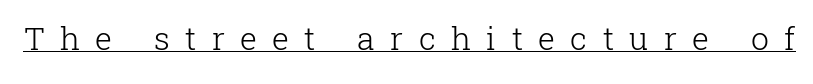
{"serif": "yes", "italic": "no", "bold": "no", "weight": "light", "width": "normal", "stroke_contrast": "low", "x_height": "medium", "monospaced": "no", "underline": "yes", "letter_spacing": "wide", "letter_spacing_em": 0.48, "glyph_px": 32}
